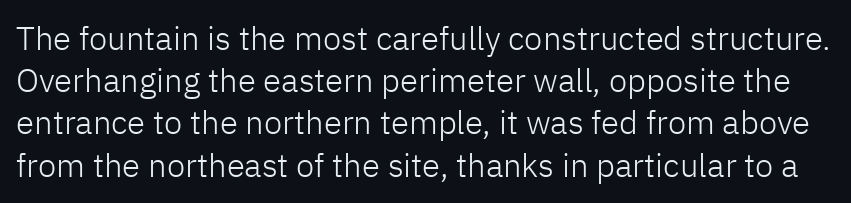
The image shows 33 px light sans-serif type, upright; set normal line spacing (1.28x), normal letter spacing, not underlined; low stroke contrast and a medium x-height.
